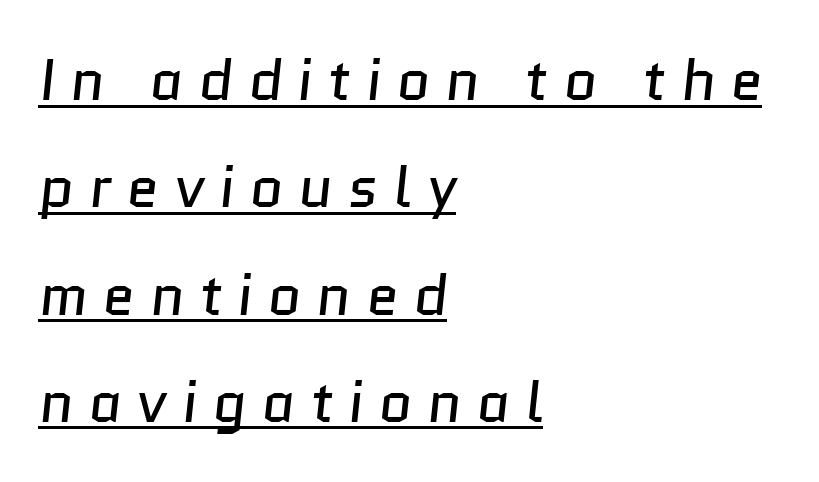
I'd call this a sans setting — the letters go barefoot. Layout note: lines flush left. Beneath each row of characters lies a ruled line. No heavy texture on the line: the type isn't bold. The horizontal fit of the characters is loose and conspicuously gappy. Is this a fixed-width face? No — the glyphs have proportional, varying widths.
